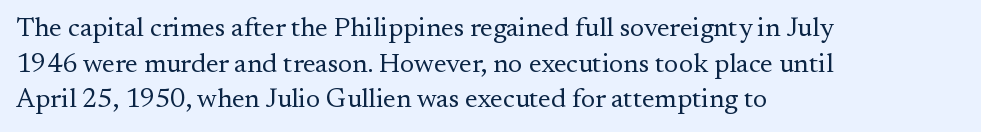
{"italic": "no", "bold": "no", "underline": "no", "align": "left", "line_spacing": "normal", "line_spacing_ratio": 1.32, "letter_spacing": "normal", "letter_spacing_em": 0.0, "glyph_px": 27}
